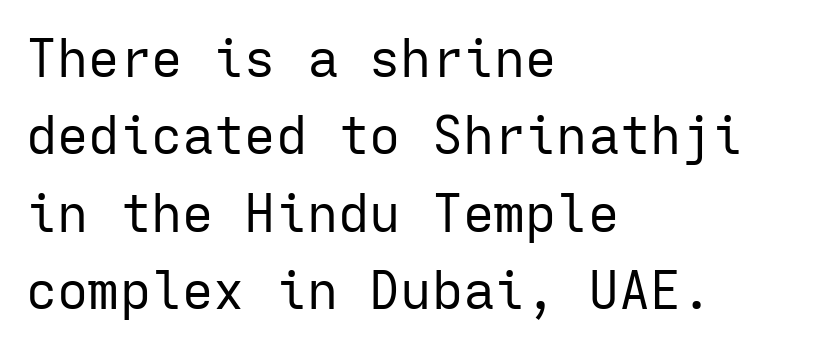
Q: Is the text bold? A: No.
Q: Is the text italic (slanted)? A: No, it is upright.
Q: Is the typeface a serif or a sans-serif typeface? A: Sans-serif.
Q: Is the text underlined? A: No.
Q: How is the paragraph aligned? A: Left-aligned.
Q: Is the spacing between letters normal or unusually wide? A: Normal.
Q: Is the spacing between lines tight, normal or loose? A: Normal.
Q: Width (condensed, normal, or wide)? A: Normal.
Q: Stroke contrast? A: Low.
Q: x-height? A: Medium.
Q: Monospaced? A: Yes.
